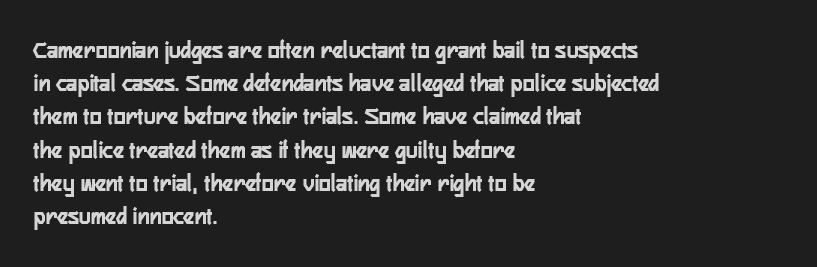
{"italic": "no", "bold": "yes", "underline": "no", "align": "left", "line_spacing": "normal", "line_spacing_ratio": 1.33, "letter_spacing": "normal", "letter_spacing_em": 0.0, "glyph_px": 25}
